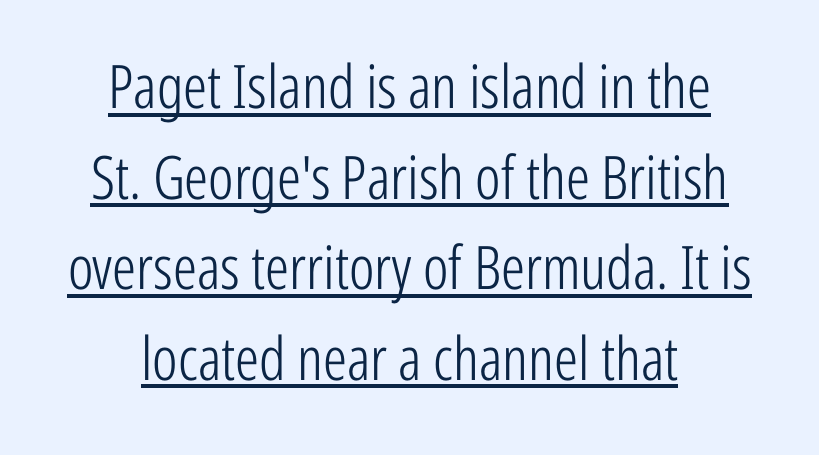
The image shows 60 px light, condensed sans-serif type, upright; set centered, normal line spacing (1.51x), normal letter spacing, underlined; low stroke contrast and a medium x-height.
